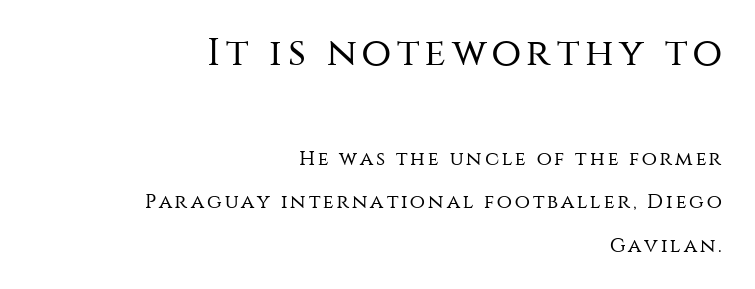
A great deal of white space separates one row of letters from the next. Right-aligned paragraph, ragged on the left. This rendering features lettering with no underline. This is sans-serif lettering, the kind often seen on screens and signage. A typesetter would call this proportional, since set widths differ per character. The more generous point size was reserved for the upper chunk.
